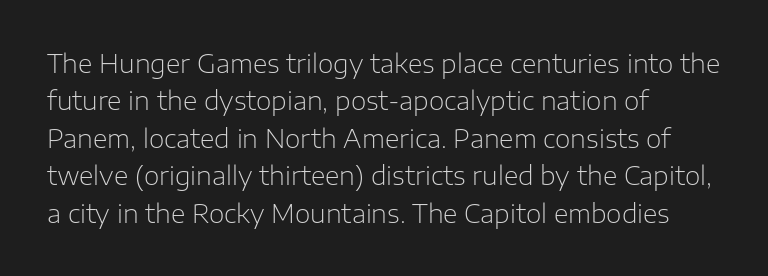
The image shows 25 px text type, upright; set left-aligned, normal line spacing (1.5x), normal letter spacing, not underlined.
